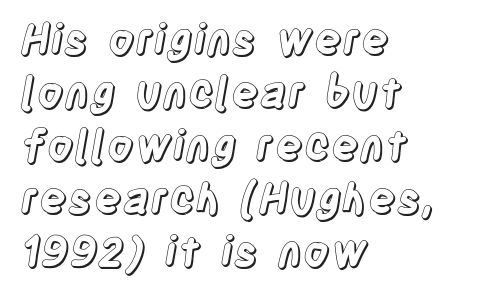
Q: Is the text italic (slanted)? A: Yes.
Q: Is the text underlined? A: No.
Q: How is the paragraph aligned? A: Left-aligned.
Q: Is the spacing between letters normal or unusually wide? A: Normal.
Q: Is the spacing between lines tight, normal or loose? A: Normal.
Q: Width (condensed, normal, or wide)? A: Condensed.
Q: x-height? A: Large.
Q: Monospaced? A: No.
